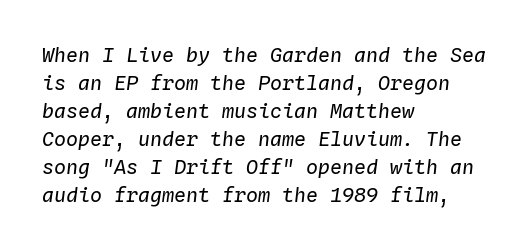
Q: Is the text bold? A: No.
Q: Is the text italic (slanted)? A: Yes, it leans right by about 4 degrees.
Q: Is the text underlined? A: No.
Q: How is the paragraph aligned? A: Left-aligned.
Q: Is the spacing between letters normal or unusually wide? A: Normal.
Q: Is the spacing between lines tight, normal or loose? A: Normal.
